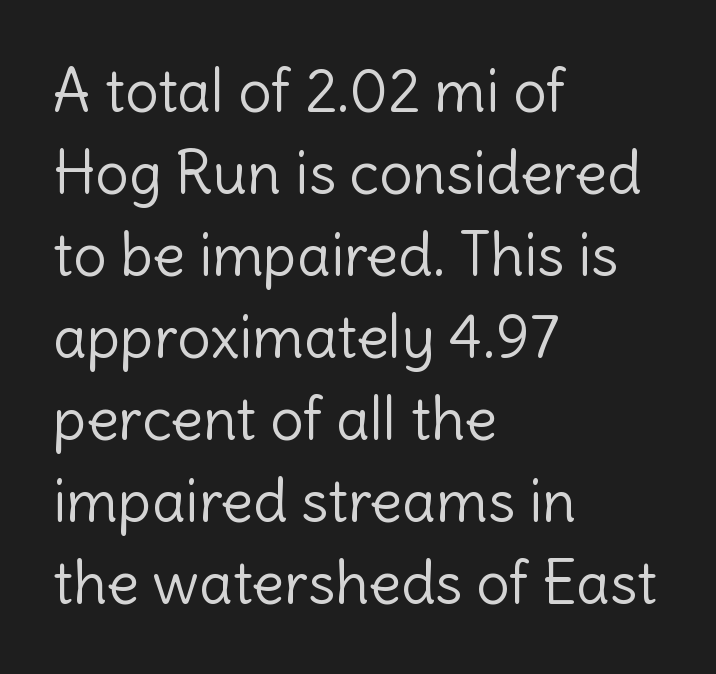
Q: Is the text bold? A: No.
Q: Is the text italic (slanted)? A: No, it is upright.
Q: Is the typeface a serif or a sans-serif typeface? A: Sans-serif.
Q: Is the text underlined? A: No.
Q: How is the paragraph aligned? A: Left-aligned.
Q: Is the spacing between letters normal or unusually wide? A: Normal.
Q: Is the spacing between lines tight, normal or loose? A: Normal.
Q: Width (condensed, normal, or wide)? A: Normal.
Q: x-height? A: Medium.
Q: Monospaced? A: No.
